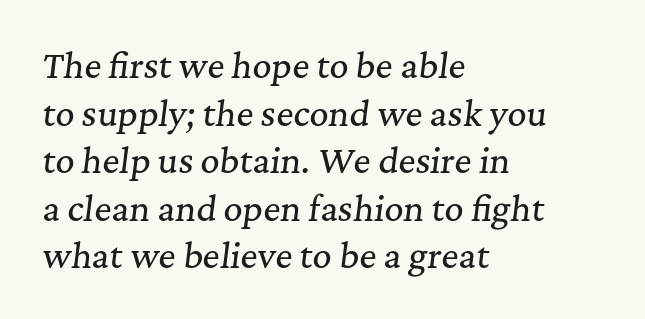
Yep, that's italic — everything's leaning. One glance says typical: line gaps are just what's usual. Caption: multi-line text, flush left, ragged right. The strip under each line holds only bare page. The passage shown is typeset with a serif family. Students, note that the glyphs here touch the page at normal intervals.
